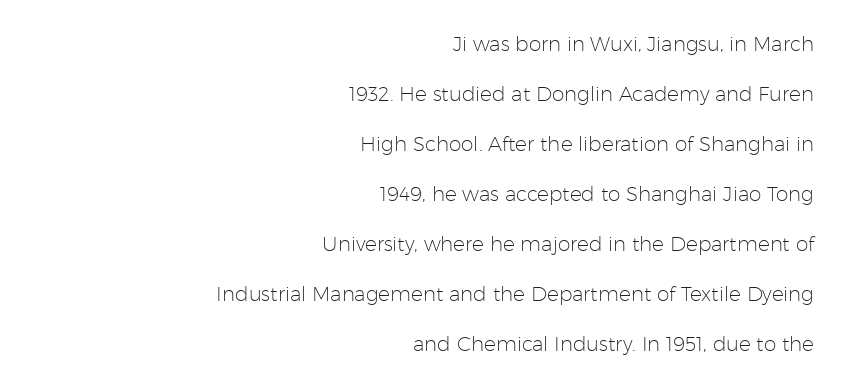
The image shows 20 px text type, upright; set right-aligned, loose line spacing (2.5x), normal letter spacing, not underlined.
